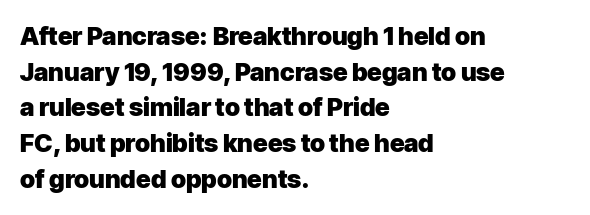
This rendering leaves character spacing at its baseline value. Any mark beneath the type? The region is blank. This is roman type, the default non-slanted kind. Pretty heavy lettering here — definitely bold. Notice how descenders clear the ascenders below comfortably — that's standard leading. All the whitespace from short lines collects on the right.
